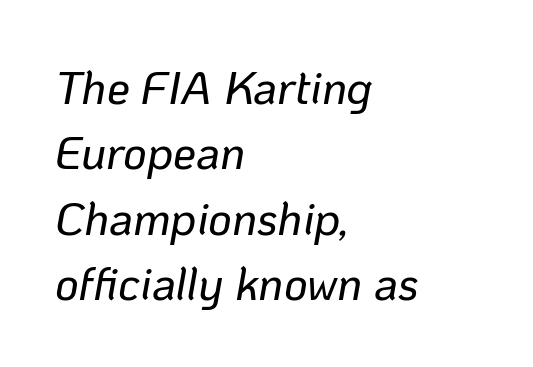
{"italic": "yes", "lean": "right", "slant_degrees": 10, "width": "normal", "stroke_contrast": "low", "x_height": "medium", "monospaced": "no", "underline": "no", "align": "left", "line_spacing": "normal", "line_spacing_ratio": 1.42, "letter_spacing": "normal", "letter_spacing_em": 0.0, "glyph_px": 46}
